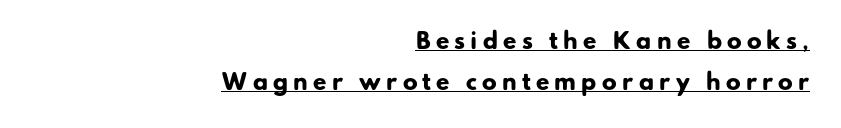
Q: Is the text bold? A: Yes.
Q: Is the text underlined? A: Yes.
Q: How is the paragraph aligned? A: Right-aligned.
Q: Is the spacing between letters normal or unusually wide? A: Unusually wide.
